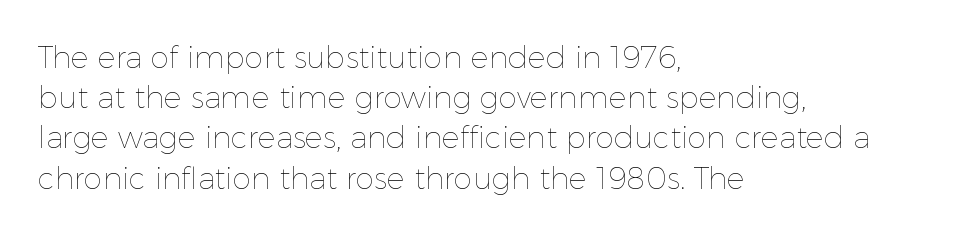
Q: Is the text bold? A: No.
Q: Is the text italic (slanted)? A: No, it is upright.
Q: Is the text underlined? A: No.
Q: How is the paragraph aligned? A: Left-aligned.
Q: Is the spacing between letters normal or unusually wide? A: Normal.
Q: Is the spacing between lines tight, normal or loose? A: Normal.
Q: Width (condensed, normal, or wide)? A: Normal.
Q: x-height? A: Medium.
Q: Monospaced? A: No.
